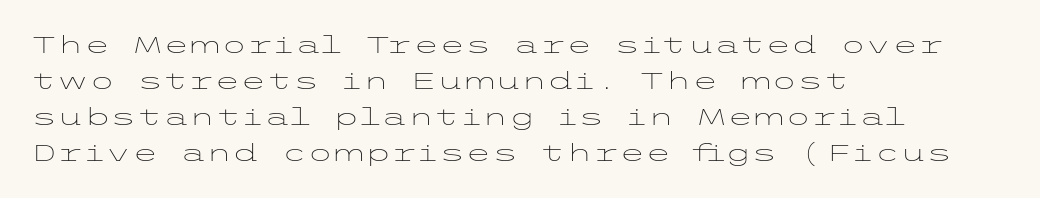
Q: Is the text bold? A: No.
Q: Is the text italic (slanted)? A: No, it is upright.
Q: Is the text underlined? A: No.
Q: How is the paragraph aligned? A: Left-aligned.
Q: Is the spacing between letters normal or unusually wide? A: Normal.
Q: Is the spacing between lines tight, normal or loose? A: Normal.
